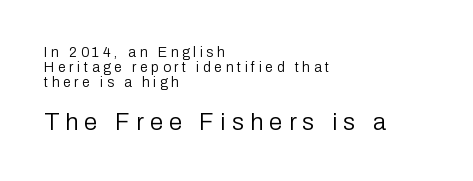
Notice how the passage keeps a crisp vertical edge on the left only. This rendering widens character spacing well past its baseline value. The cut favours lightness, reaching ordinary text weight at its darkest. Nope, not italic — everything's standing straight. Whoever set this chose condensed vertical rhythm over breathing room. The baseline area is clear.
